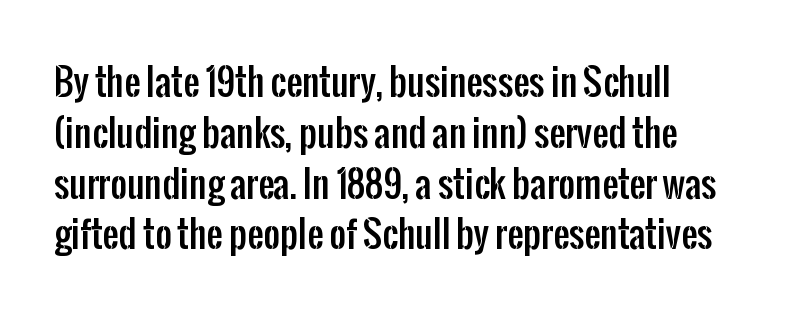
The image shows 36 px condensed sans-serif type, upright; set left-aligned, normal line spacing (1.41x), normal letter spacing, not underlined; low stroke contrast and a medium x-height.
